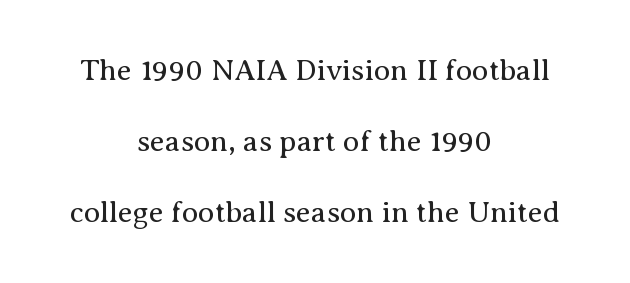
Q: Is the text bold? A: No.
Q: Is the text italic (slanted)? A: No, it is upright.
Q: Is the typeface a serif or a sans-serif typeface? A: Serif.
Q: Is the text underlined? A: No.
Q: How is the paragraph aligned? A: Centered.
Q: Is the spacing between letters normal or unusually wide? A: Normal.
Q: Is the spacing between lines tight, normal or loose? A: Loose.
Q: Width (condensed, normal, or wide)? A: Normal.
Q: Stroke contrast? A: Medium.
Q: x-height? A: Medium.
Q: Monospaced? A: No.
